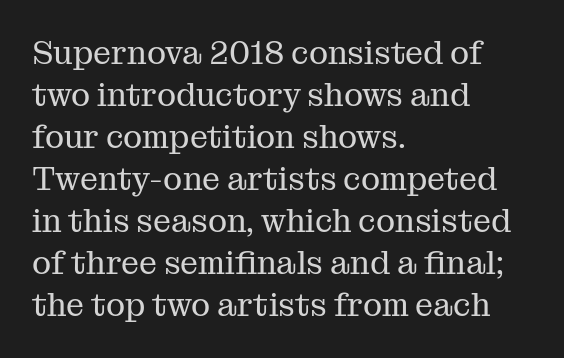
The strokes carry an ordinary text weight at most. Default kerning and tracking; the words read as compact shapes. You can tell from the footed stems that serif type was used. This block has exactly the height ordinary leading produces.
